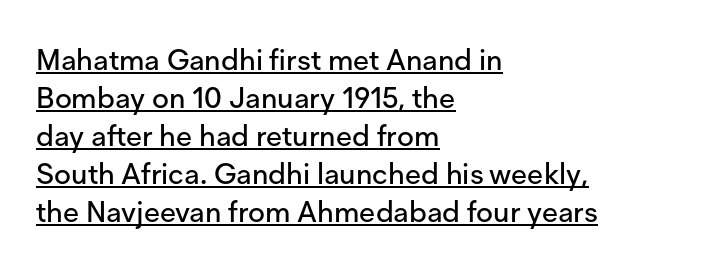
The image shows 29 px sans-serif type, upright; set left-aligned, normal line spacing (1.31x), normal letter spacing, underlined; low stroke contrast and a medium x-height.
